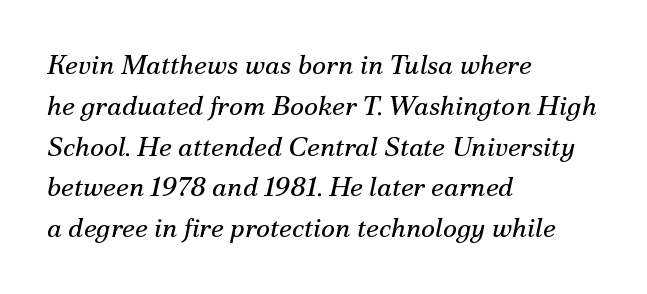
Q: Is the text bold? A: No.
Q: Is the text italic (slanted)? A: Yes, it leans right by about 12 degrees.
Q: Is the text underlined? A: No.
Q: How is the paragraph aligned? A: Left-aligned.
Q: Is the spacing between letters normal or unusually wide? A: Normal.
Q: Is the spacing between lines tight, normal or loose? A: Normal.
